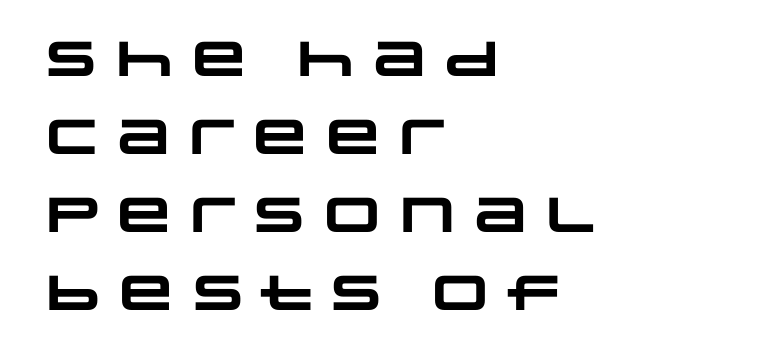
Proportional: the letters do not fall into vertical columns. Quick note: underline off. Pretty heavy lettering here — definitely bold. The passage is arranged the way most books set body copy — flush left.
